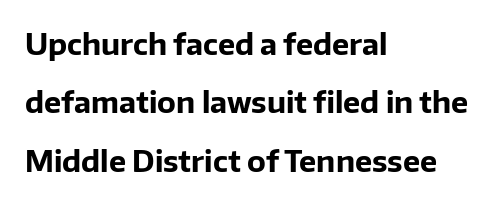
{"serif": "no", "italic": "no", "bold": "yes", "weight": "bold", "width": "normal", "stroke_contrast": "low", "x_height": "medium", "monospaced": "no", "underline": "no", "align": "left", "line_spacing": "loose", "line_spacing_ratio": 2.01, "letter_spacing": "normal", "letter_spacing_em": 0.0, "glyph_px": 29}
